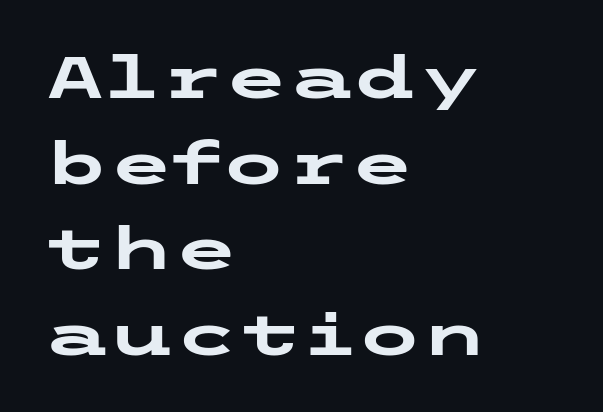
{"serif": "no", "italic": "no", "bold": "yes", "weight": "heavy", "width": "wide", "stroke_contrast": "low", "x_height": "medium", "underline": "no", "align": "left", "line_spacing": "normal", "line_spacing_ratio": 1.45, "letter_spacing": "normal", "letter_spacing_em": 0.0, "glyph_px": 59}
